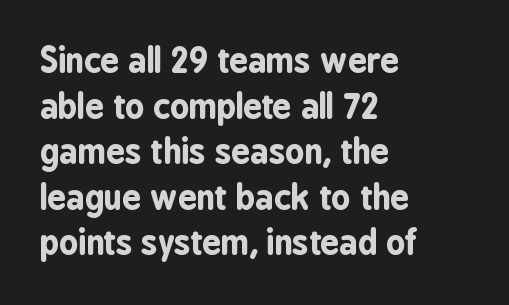
The image shows 33 px bold, condensed sans-serif type, upright; set left-aligned, normal line spacing (1.38x), normal letter spacing, not underlined; low stroke contrast and a medium x-height.
